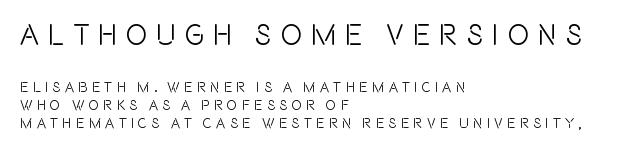
Q: Is the text italic (slanted)? A: No, it is upright.
Q: Is the typeface a serif or a sans-serif typeface? A: Sans-serif.
Q: Is the text underlined? A: No.
Q: How is the paragraph aligned? A: Left-aligned.
Q: Is the spacing between letters normal or unusually wide? A: Unusually wide.
Q: Is the spacing between lines tight, normal or loose? A: Normal.
Q: Which block of text is set in a larger size, the first (top) or the second (bottom)? A: The first (top) one.
Q: Width (condensed, normal, or wide)? A: Condensed.
Q: x-height? A: Large.
Q: Monospaced? A: No.
